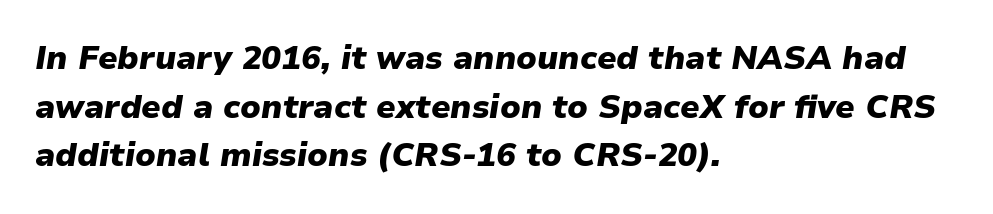
The face used here has the dense, thick strokes of a bold. The area under the type is left untouched. Does extra space separate the letters? No, they use regular spacing. Italic: yes, the glyphs are oblique. Where is the straight margin? On the left. The block of text has a typical density, with ordinary space between rows.
